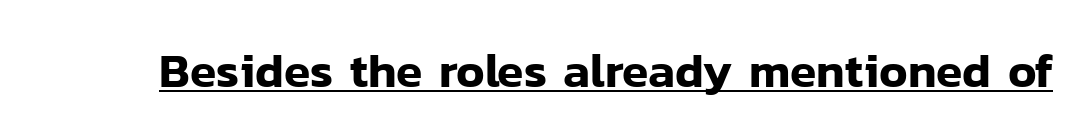
The axis of the letterforms is exactly vertical. A typesetter would call this proportional, since set widths differ per character. Each line of the rendering has a horizontal stroke beneath the glyphs. To sum up the face: it is a sans, with no serifs.
